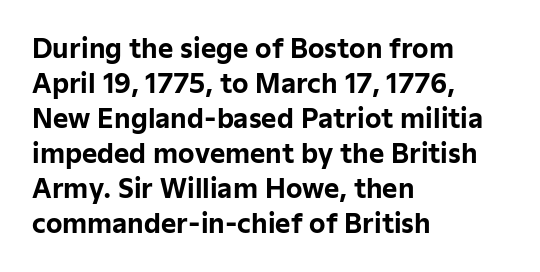
{"italic": "no", "bold": "yes", "underline": "no", "align": "left", "line_spacing": "normal", "line_spacing_ratio": 1.35, "letter_spacing": "normal", "letter_spacing_em": 0.0, "glyph_px": 26}
